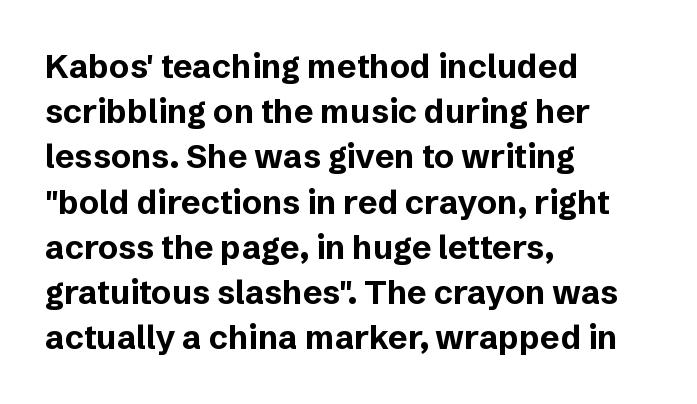
{"serif": "no", "italic": "no", "bold": "yes", "weight": "bold", "width": "normal", "stroke_contrast": "low", "x_height": "medium", "monospaced": "no", "underline": "no", "align": "left", "line_spacing": "normal", "line_spacing_ratio": 1.37, "letter_spacing": "normal", "letter_spacing_em": 0.0, "glyph_px": 33}
